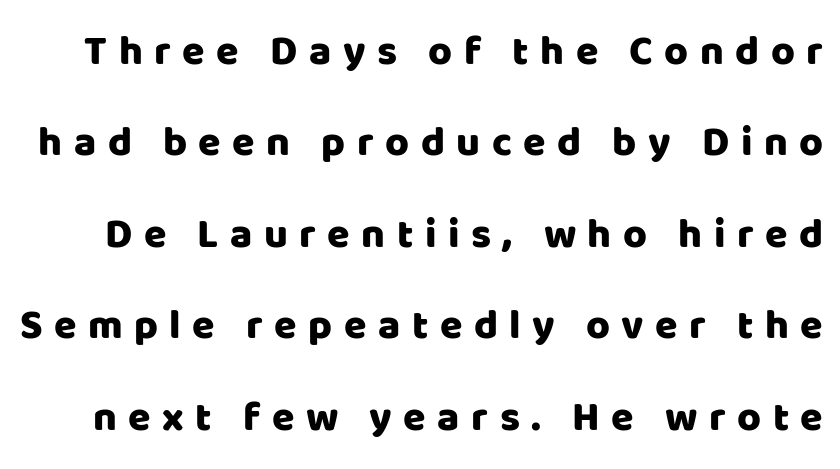
Words float on clear page, feet unadorned. Spacing between characters has been opened up far beyond the box default. Does the type have serifs? No, each stem ends abruptly. Honestly, the rows look like they've been pulled way apart.
